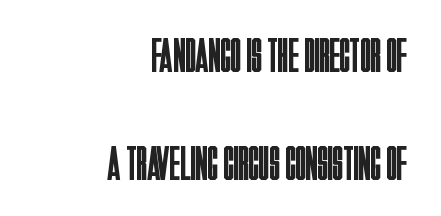
Underlining? Definitely not there. The setting favours the right margin, as signatures and pull-quotes sometimes do. The space between consecutive lines is lavish. Weight: regular or lighter. Between one letter and the next there's only the usual sliver of space. Classification — sans serif.
